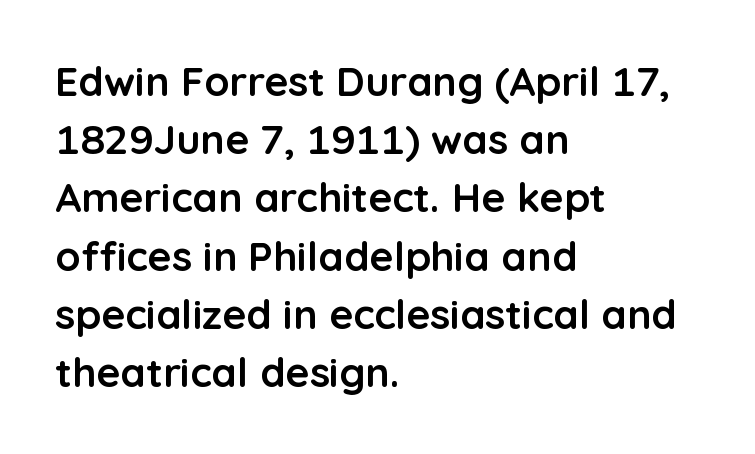
The glyphs are unaccompanied by any horizontal stroke below them. Evenly set lines give the paragraph a standard silhouette. Line beginnings align vertically; line endings do not. A full-strength bold gives these letters their thick strokes. Every character sits straight up, as roman type does.
